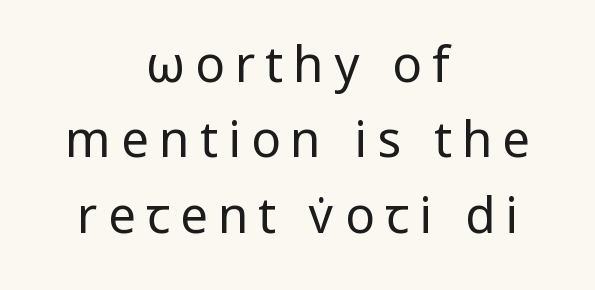
{"serif": "no", "italic": "no", "bold": "no", "weight": "regular", "width": "normal", "stroke_contrast": "low", "x_height": "medium", "monospaced": "no", "underline": "no", "align": "center", "line_spacing": "normal", "line_spacing_ratio": 1.54, "letter_spacing": "wide", "letter_spacing_em": 0.21, "glyph_px": 49}
